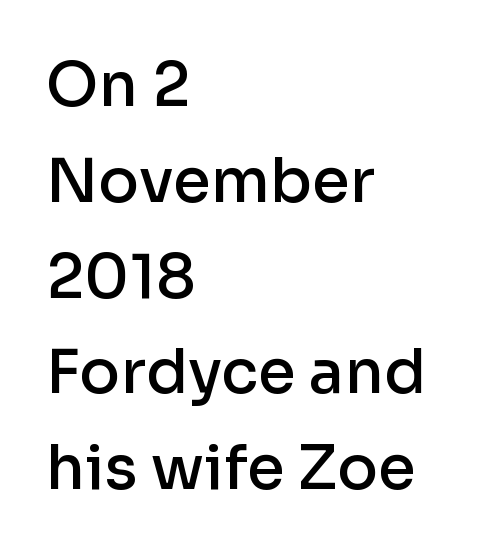
Style check: upright. In terms of leading, this rendering sits right in the middle. Font category for this specimen: sans-serif. The horizontal fit of the characters is conventional and even. Type without underlining.
